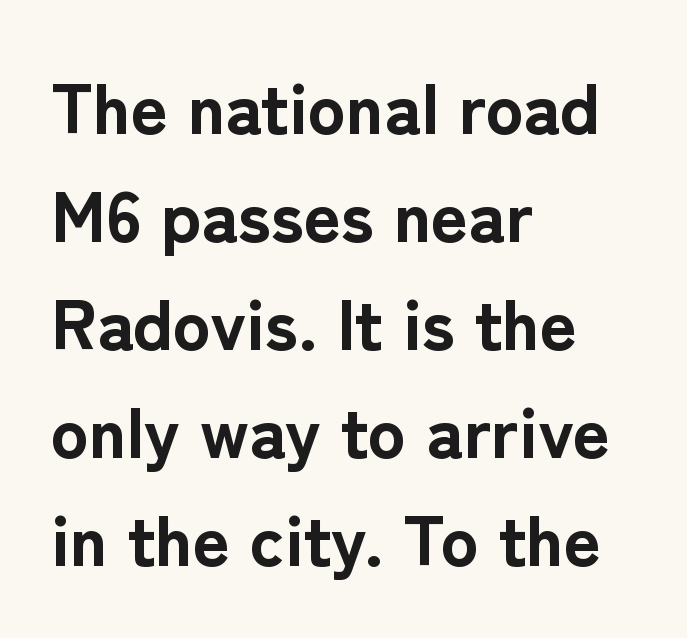
The image shows 71 px bold sans-serif type, upright; set left-aligned, normal line spacing (1.52x), normal letter spacing, not underlined; low stroke contrast and a medium x-height.
